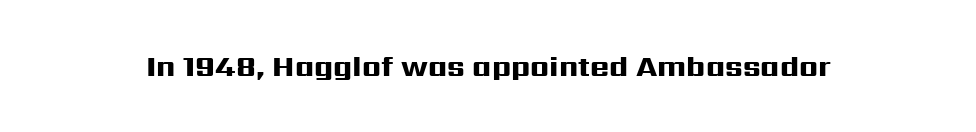
Note: no serifs on the glyphs. Ascenders rise straight up at ninety degrees. Is the type bold? Yes — the strokes are clearly thick and heavy. Standard letterfit; no display-style spreading of the glyphs. Spacing verdict: proportional, widths tailored to each character. Only glyphs here, with clear space below each row.
